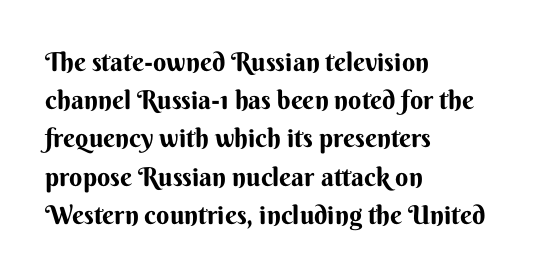
{"italic": "no", "bold": "yes", "underline": "no", "align": "left", "line_spacing": "normal", "line_spacing_ratio": 1.47, "letter_spacing": "normal", "letter_spacing_em": 0.0, "glyph_px": 26}
